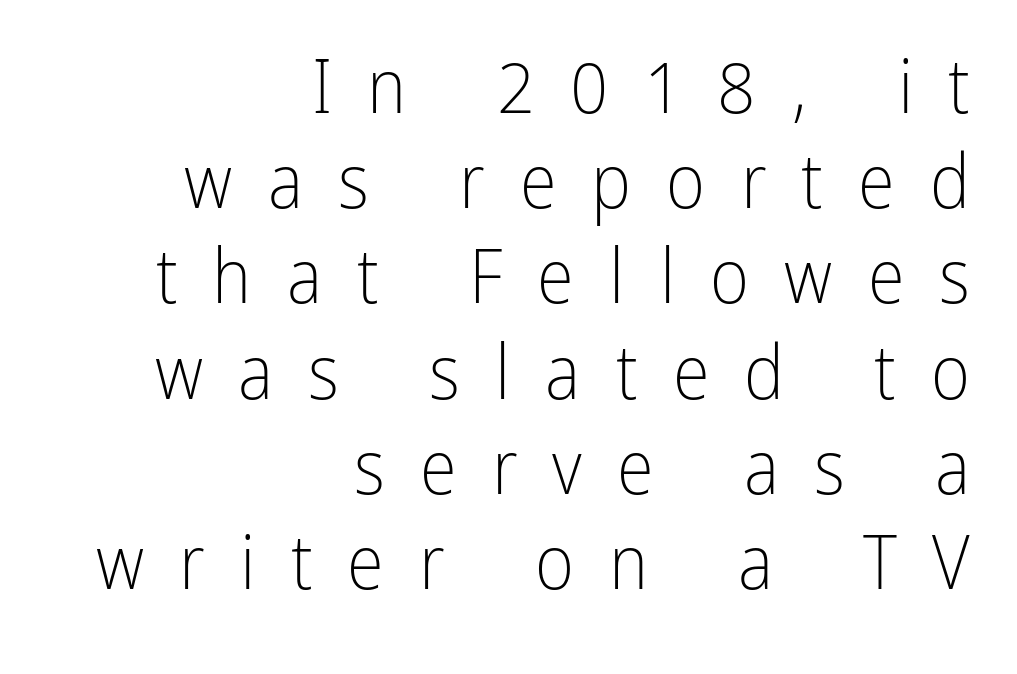
Q: Is the text bold? A: No.
Q: Is the text italic (slanted)? A: No, it is upright.
Q: Is the typeface a serif or a sans-serif typeface? A: Sans-serif.
Q: Is the text underlined? A: No.
Q: How is the paragraph aligned? A: Right-aligned.
Q: Is the spacing between letters normal or unusually wide? A: Unusually wide.
Q: Is the spacing between lines tight, normal or loose? A: Normal.
Q: Width (condensed, normal, or wide)? A: Condensed.
Q: Stroke contrast? A: Low.
Q: x-height? A: Medium.
Q: Monospaced? A: No.
